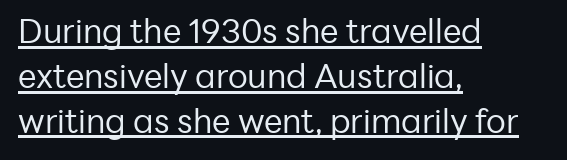
The image shows 33 px regular-weight sans-serif type, upright; set left-aligned, normal line spacing (1.36x), normal letter spacing, underlined; low stroke contrast and a medium x-height.
